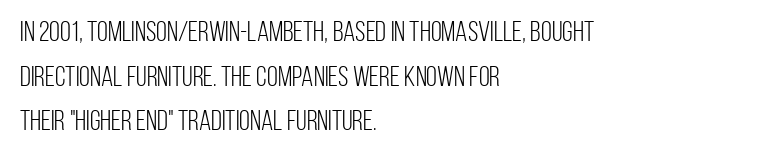
The vertical gap from one line to the next is medium. Alignment: flush left. Caption: standard tracking, unaltered. The string is rendered with underlining switched off.
